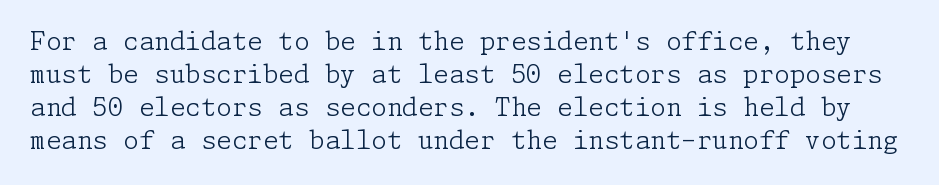
Q: Is the text bold? A: No.
Q: Is the text italic (slanted)? A: No, it is upright.
Q: Is the text underlined? A: No.
Q: Is the spacing between letters normal or unusually wide? A: Normal.
Q: Is the spacing between lines tight, normal or loose? A: Normal.
